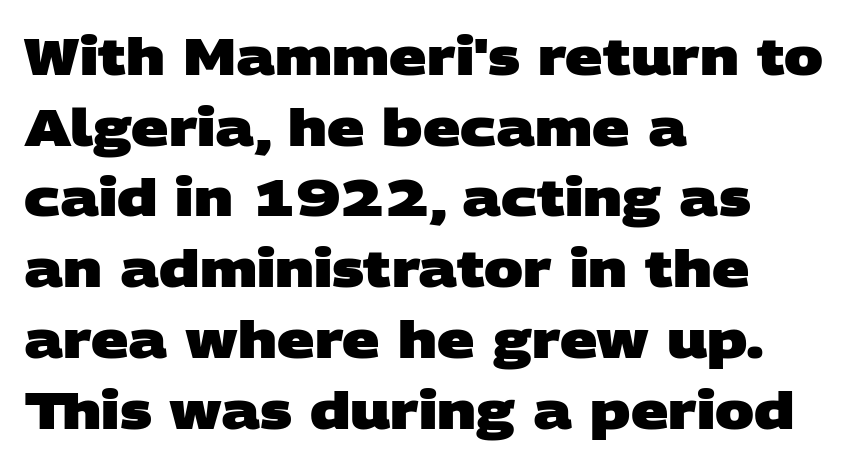
{"serif": "no", "bold": "yes", "weight": "heavy", "width": "wide", "stroke_contrast": "low", "x_height": "large", "monospaced": "no", "underline": "no", "align": "left", "line_spacing": "normal", "line_spacing_ratio": 1.36, "letter_spacing": "normal", "letter_spacing_em": 0.0, "glyph_px": 52}
